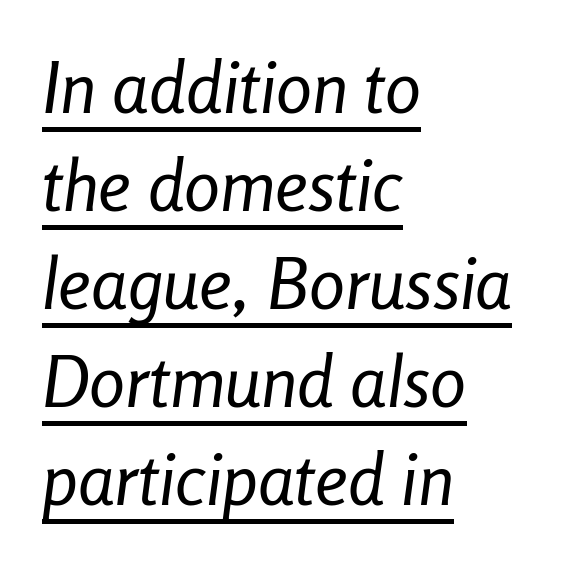
The image shows 72 px regular-weight, condensed type, italic (leaning right); set left-aligned, normal line spacing (1.36x), normal letter spacing, underlined; low stroke contrast and a medium x-height.
